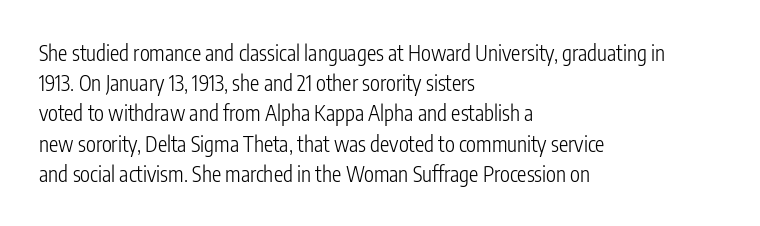
Regarding leading, the lines here are spaced in the standard way. Underline: absent. A classic flush-left, rag-right setting is used for this passage. Every character sits straight up, as roman type does.
